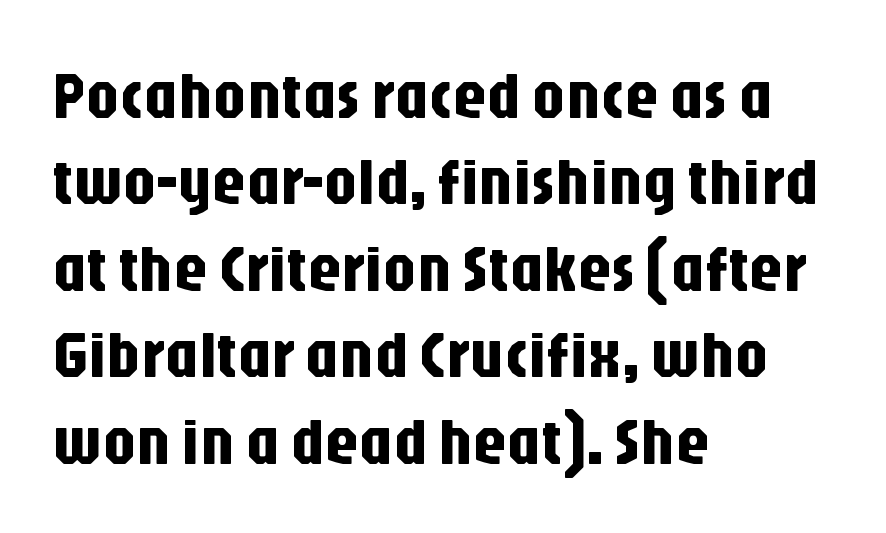
Q: Is the text italic (slanted)? A: No, it is upright.
Q: Is the typeface a serif or a sans-serif typeface? A: Sans-serif.
Q: Is the text underlined? A: No.
Q: How is the paragraph aligned? A: Left-aligned.
Q: Is the spacing between letters normal or unusually wide? A: Normal.
Q: Is the spacing between lines tight, normal or loose? A: Normal.
Q: Width (condensed, normal, or wide)? A: Condensed.
Q: Stroke contrast? A: Low.
Q: x-height? A: Large.
Q: Monospaced? A: No.
